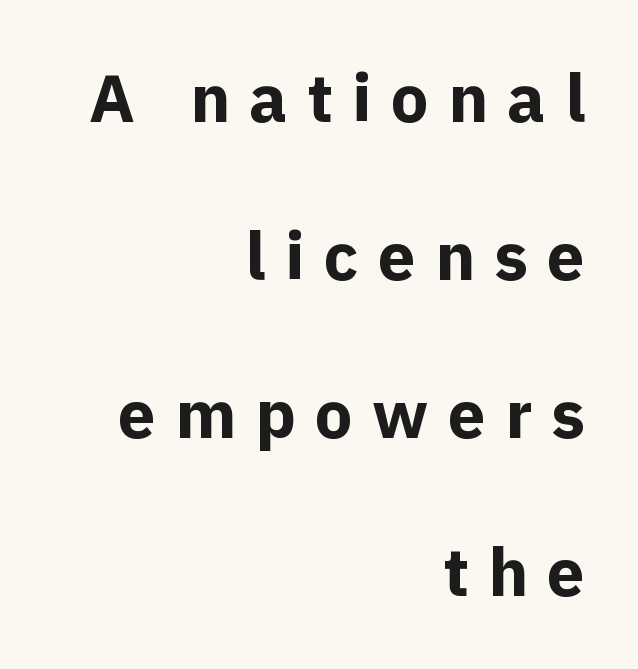
Airy leading. Descenders are the only things crossing below the line. This sample has the flowing, uneven cadence of proportional lettering. Typesetter's note: full bold, strokes at maximum text heaviness. Which margin do the lines hug? The right one — the left edge is uneven. The typography opts for an upright posture over an oblique one.
